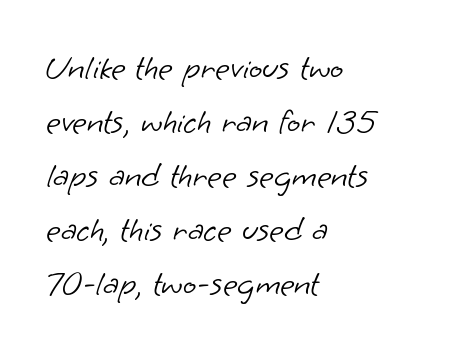
{"serif": "no", "bold": "no", "weight": "light", "width": "normal", "stroke_contrast": "low", "x_height": "small", "monospaced": "no", "underline": "no", "align": "left", "line_spacing": "normal", "line_spacing_ratio": 1.54, "letter_spacing": "normal", "letter_spacing_em": 0.0, "glyph_px": 35}
